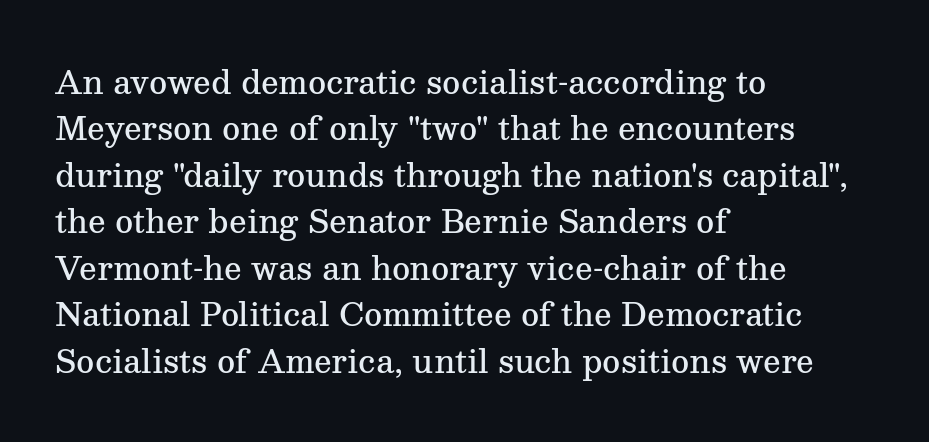
Q: Is the text bold? A: Semi-bold.
Q: Is the text italic (slanted)? A: No, it is upright.
Q: Is the typeface a serif or a sans-serif typeface? A: Serif.
Q: Is the text underlined? A: No.
Q: How is the paragraph aligned? A: Left-aligned.
Q: Is the spacing between letters normal or unusually wide? A: Normal.
Q: Is the spacing between lines tight, normal or loose? A: Normal.
Q: Width (condensed, normal, or wide)? A: Normal.
Q: Stroke contrast? A: Medium.
Q: x-height? A: Medium.
Q: Monospaced? A: No.
